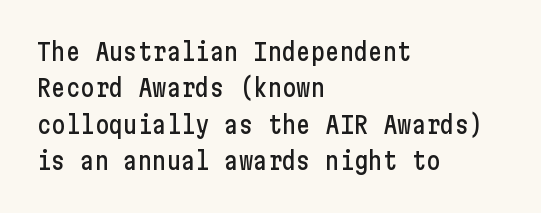
Q: Is the text italic (slanted)? A: No, it is upright.
Q: Is the text underlined? A: No.
Q: How is the paragraph aligned? A: Left-aligned.
Q: Is the spacing between letters normal or unusually wide? A: Normal.
Q: Is the spacing between lines tight, normal or loose? A: Normal.
